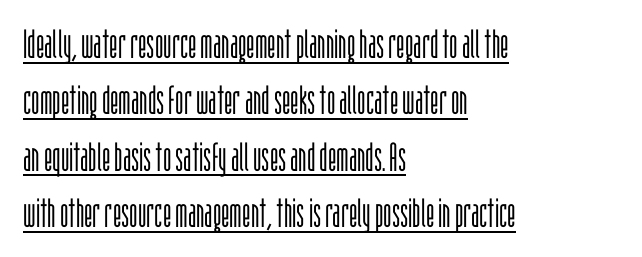
{"serif": "no", "italic": "no", "bold": "no", "weight": "light", "width": "condensed", "stroke_contrast": "low", "x_height": "large", "monospaced": "no", "underline": "yes", "align": "left", "line_spacing": "normal", "line_spacing_ratio": 1.41, "letter_spacing": "normal", "letter_spacing_em": 0.0, "glyph_px": 40}
